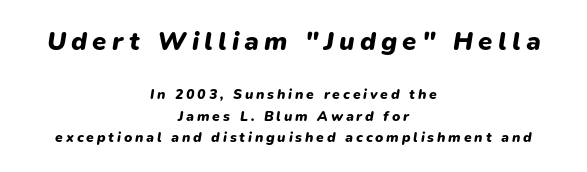
Q: Is the text bold? A: Yes.
Q: Is the text italic (slanted)? A: Yes, it leans right by about 9 degrees.
Q: Is the text underlined? A: No.
Q: How is the paragraph aligned? A: Centered.
Q: Is the spacing between letters normal or unusually wide? A: Unusually wide.
Q: Is the spacing between lines tight, normal or loose? A: Normal.
Q: Which block of text is set in a larger size, the first (top) or the second (bottom)? A: The first (top) one.
